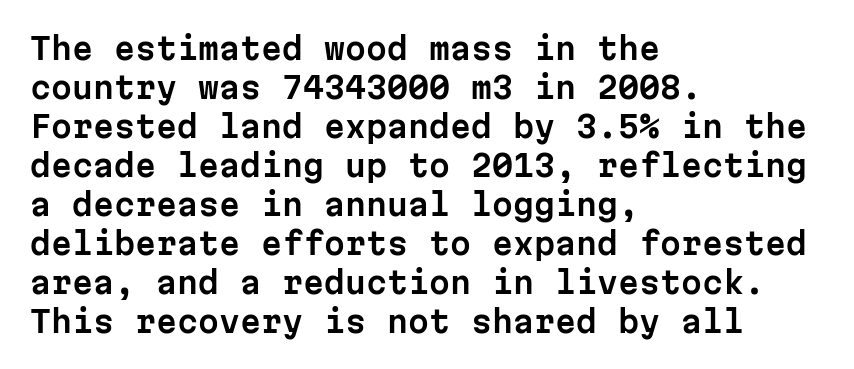
Horizontally, the lines are justified to the leading edge only. This sample has the even, mechanical cadence of fixed-width lettering. You can tell from the bare stems that sans-serif type was used. Whoever set this chose a conventional vertical rhythm. Italic: no, the glyphs are upright roman. Decoration check: the copy has no underline.
